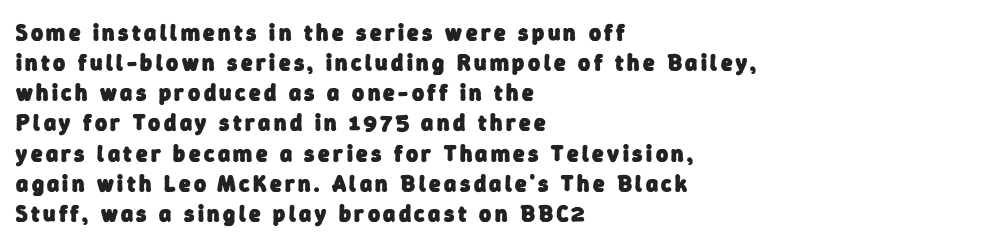
The image shows 23 px bold type; set left-aligned, normal line spacing (1.31x), not underlined.
